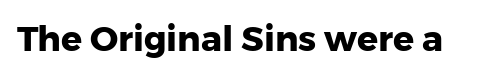
{"serif": "no", "italic": "no", "bold": "yes", "weight": "heavy", "width": "normal", "stroke_contrast": "low", "x_height": "medium", "monospaced": "no", "underline": "no", "letter_spacing": "normal", "letter_spacing_em": 0.0, "glyph_px": 35}
